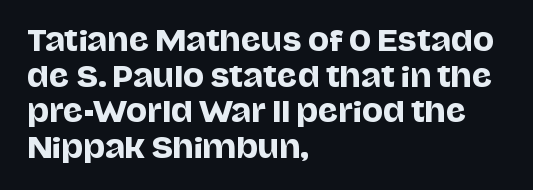
Q: Is the text italic (slanted)? A: No, it is upright.
Q: Is the typeface a serif or a sans-serif typeface? A: Sans-serif.
Q: Is the text underlined? A: No.
Q: How is the paragraph aligned? A: Left-aligned.
Q: Is the spacing between letters normal or unusually wide? A: Normal.
Q: Is the spacing between lines tight, normal or loose? A: Normal.
Q: Width (condensed, normal, or wide)? A: Normal.
Q: Stroke contrast? A: Low.
Q: x-height? A: Large.
Q: Monospaced? A: No.
